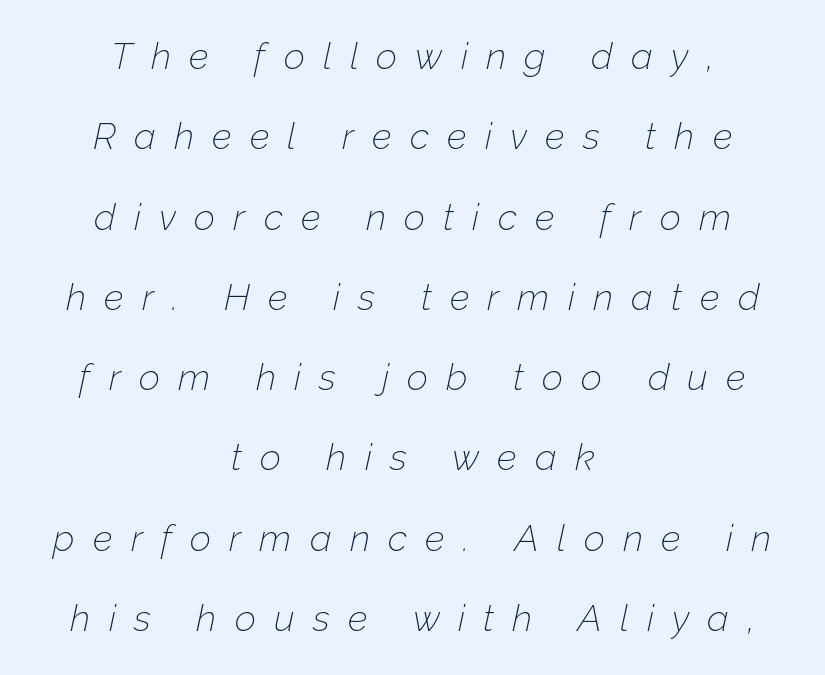
Is this a heavy cut? Hardly; it is regular or lighter. A typesetter would call this proportional, since set widths differ per character. Alignment: centered. The letters are slanted; this is an italic face. The passage shown is not underscored anywhere. Display-style spreading of the glyphs; the letterfit is very open.
